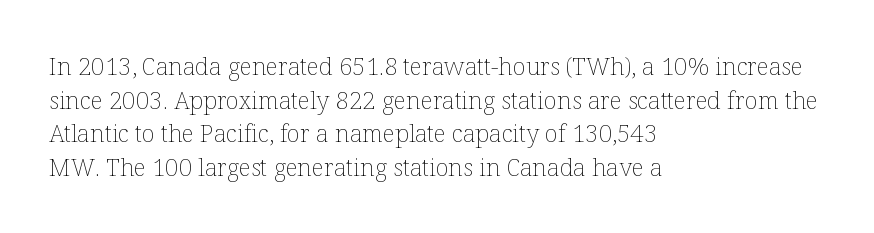
Does the copy run flush right? No — it runs flush left. Does extra space separate the letters? No, they use regular spacing. The letters look calm and open, with moderate or lighter stems. Beneath every word, the page is bare. Normally led — the rows are evenly, conventionally spaced.
